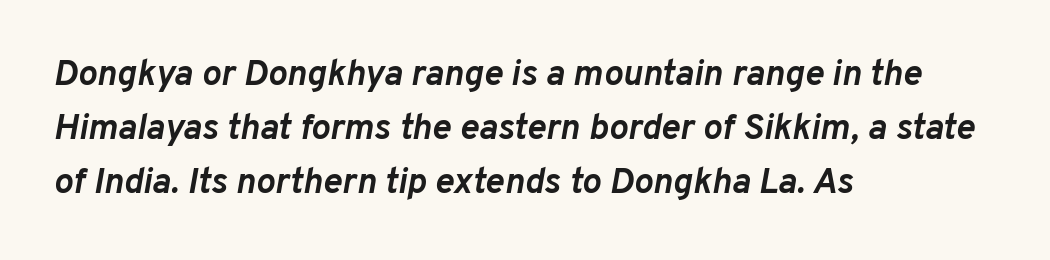
{"italic": "yes", "lean": "right", "slant_degrees": 10, "bold": "yes", "weight": "semibold", "width": "normal", "stroke_contrast": "low", "x_height": "medium", "monospaced": "no", "underline": "no", "align": "left", "line_spacing": "normal", "line_spacing_ratio": 1.5, "letter_spacing": "normal", "letter_spacing_em": 0.0, "glyph_px": 36}
